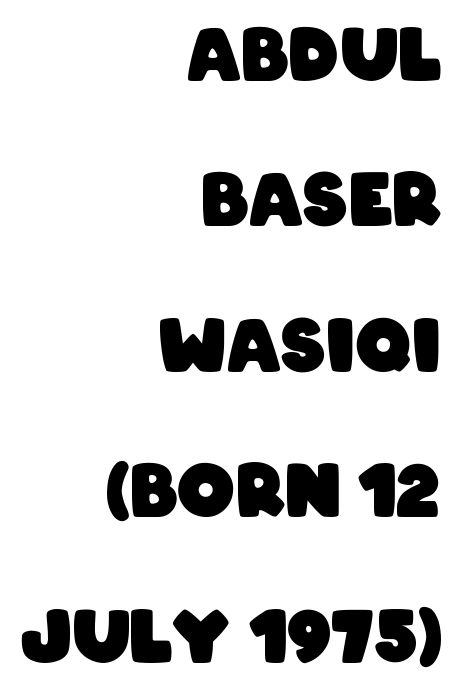
The image shows 72 px heavy, condensed sans-serif type; set right-aligned, loose line spacing (2.02x), normal letter spacing, not underlined; low stroke contrast and a large x-height.
